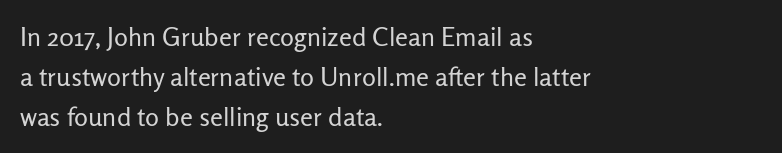
The image shows 26 px text type, upright; set left-aligned, normal line spacing (1.53x), normal letter spacing, not underlined.
